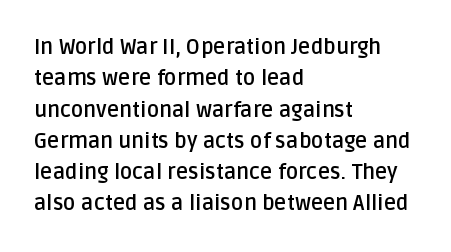
{"italic": "no", "bold": "yes", "underline": "no", "align": "left", "line_spacing": "normal", "line_spacing_ratio": 1.49, "letter_spacing": "normal", "letter_spacing_em": 0.0, "glyph_px": 21}
